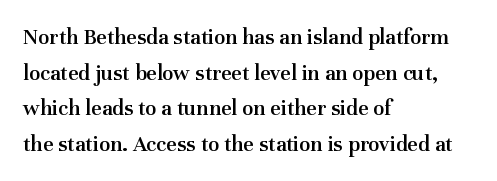
Q: Is the text bold? A: Semi-bold.
Q: Is the text italic (slanted)? A: No, it is upright.
Q: Is the text underlined? A: No.
Q: How is the paragraph aligned? A: Left-aligned.
Q: Is the spacing between letters normal or unusually wide? A: Normal.
Q: Is the spacing between lines tight, normal or loose? A: Normal.
